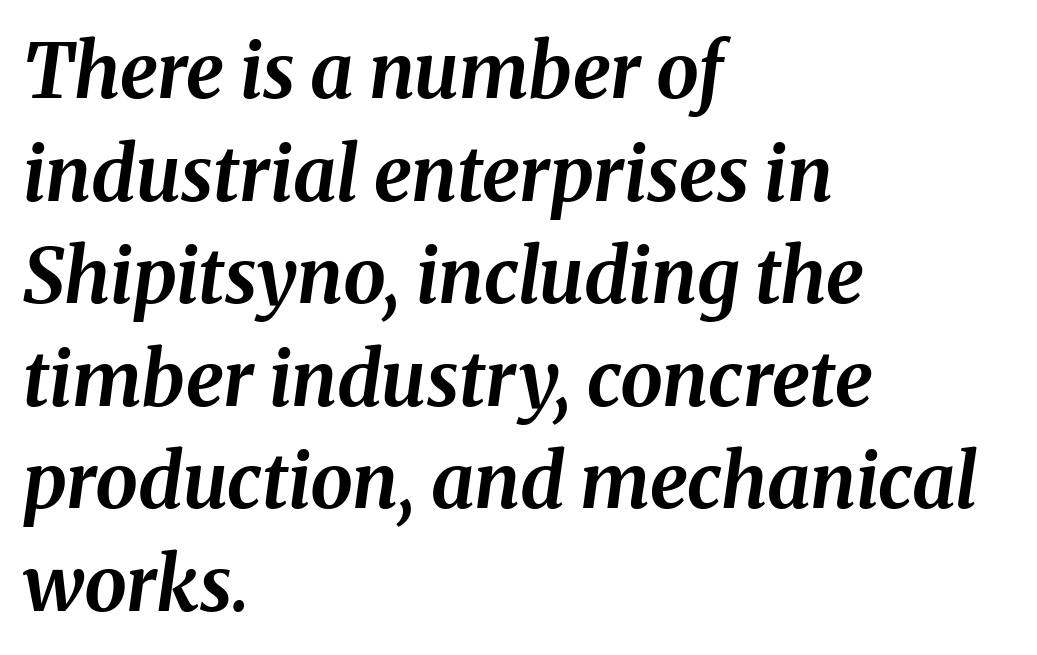
Q: Is the text bold? A: Yes.
Q: Is the text italic (slanted)? A: Yes, it leans right by about 8 degrees.
Q: Is the text underlined? A: No.
Q: How is the paragraph aligned? A: Left-aligned.
Q: Is the spacing between letters normal or unusually wide? A: Normal.
Q: Is the spacing between lines tight, normal or loose? A: Normal.
Q: Width (condensed, normal, or wide)? A: Normal.
Q: Stroke contrast? A: Medium.
Q: x-height? A: Medium.
Q: Monospaced? A: No.
